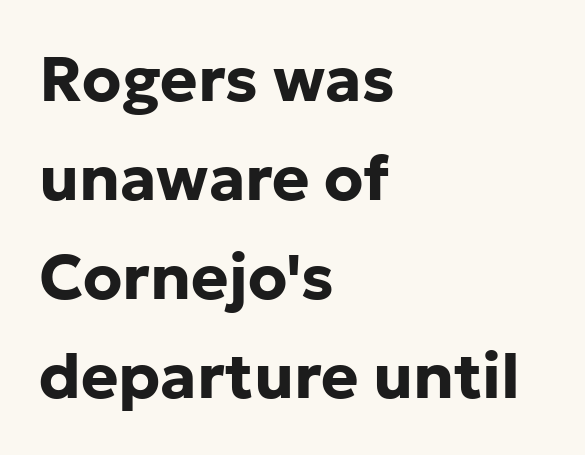
The face used here is a sans, in the tradition of grotesques and geometrics. Character widths vary here, with narrow letters taking less room than wide ones. The gaps between neighbouring characters are ordinary and unremarkable. The line-height multiplier appears to be the usual default. Rule under the text: the space is simply empty.
